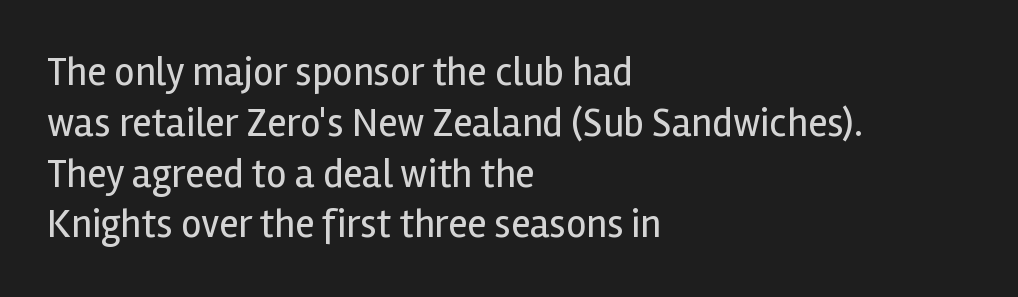
Q: Is the text bold? A: No.
Q: Is the text italic (slanted)? A: No, it is upright.
Q: Is the typeface a serif or a sans-serif typeface? A: Sans-serif.
Q: Is the text underlined? A: No.
Q: How is the paragraph aligned? A: Left-aligned.
Q: Is the spacing between letters normal or unusually wide? A: Normal.
Q: Is the spacing between lines tight, normal or loose? A: Normal.
Q: Width (condensed, normal, or wide)? A: Normal.
Q: x-height? A: Medium.
Q: Monospaced? A: No.
